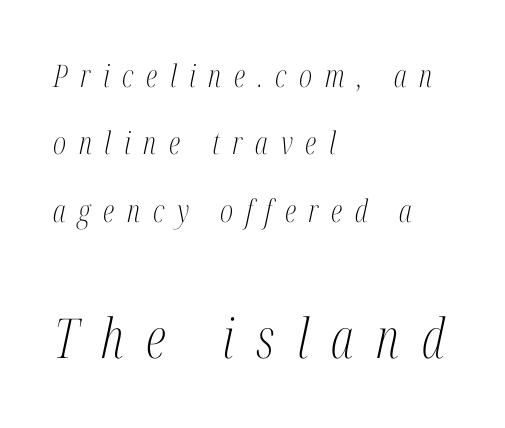
Q: Is the text bold? A: No.
Q: Is the text italic (slanted)? A: Yes, it leans right by about 12 degrees.
Q: Is the typeface a serif or a sans-serif typeface? A: Serif.
Q: Is the text underlined? A: No.
Q: How is the paragraph aligned? A: Left-aligned.
Q: Is the spacing between letters normal or unusually wide? A: Unusually wide.
Q: Is the spacing between lines tight, normal or loose? A: Loose.
Q: Which block of text is set in a larger size, the first (top) or the second (bottom)? A: The second (bottom) one.
Q: Width (condensed, normal, or wide)? A: Condensed.
Q: Stroke contrast? A: Medium.
Q: x-height? A: Medium.
Q: Monospaced? A: No.
